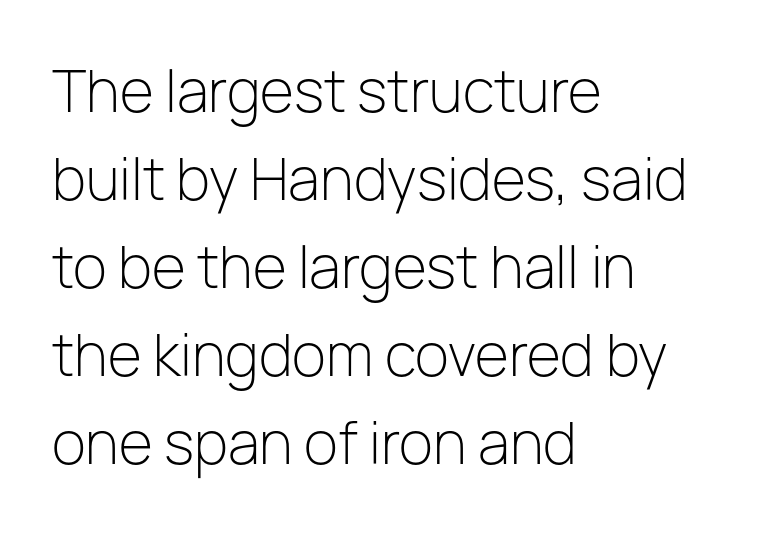
A typesetter would label this face a sans. This is roman type, the default non-slanted kind. Summary of vertical rhythm: regular, with standard interline spacing. The characters are drawn with everyday or finer stroke widths.
